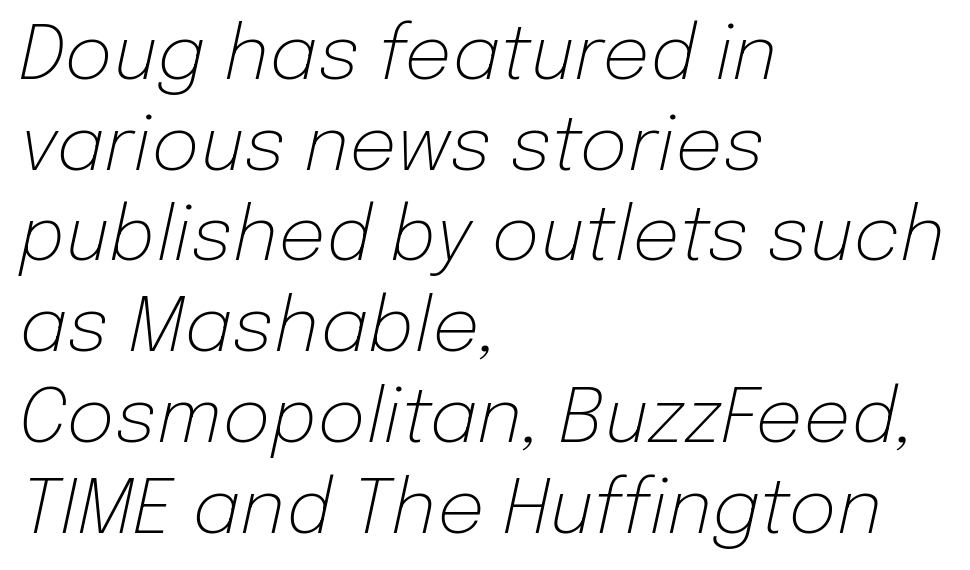
The image shows 75 px light type, italic (leaning right); set left-aligned, line spacing 1.21x, normal letter spacing, not underlined; low stroke contrast and a medium x-height.
